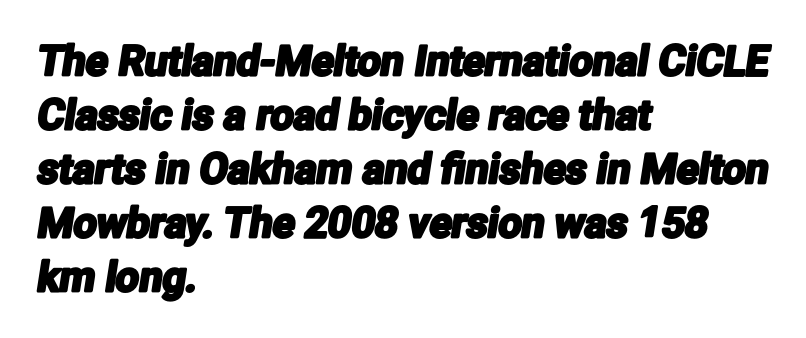
This is sans-serif lettering, the kind often seen on screens and signage. This sample uses plain, unmodified letter spacing. This sample has the flowing, uneven cadence of proportional lettering. Evenly set lines give the paragraph a standard silhouette. Is the block centered? No — it sits flush against the left margin.
